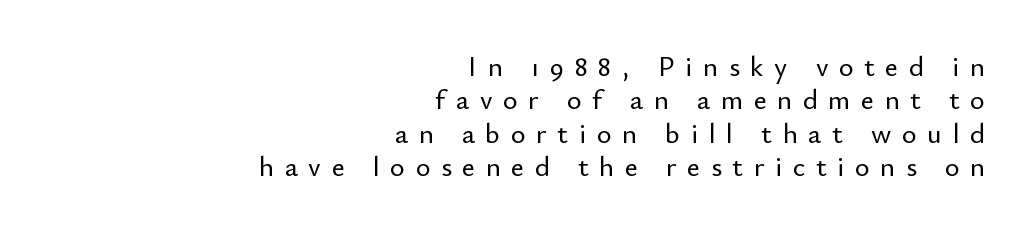
The image shows 28 px sans-serif type, upright; set right-aligned, line spacing 1.19x, unusually wide letter spacing (+0.38 em), not underlined; low stroke contrast and a small x-height.
